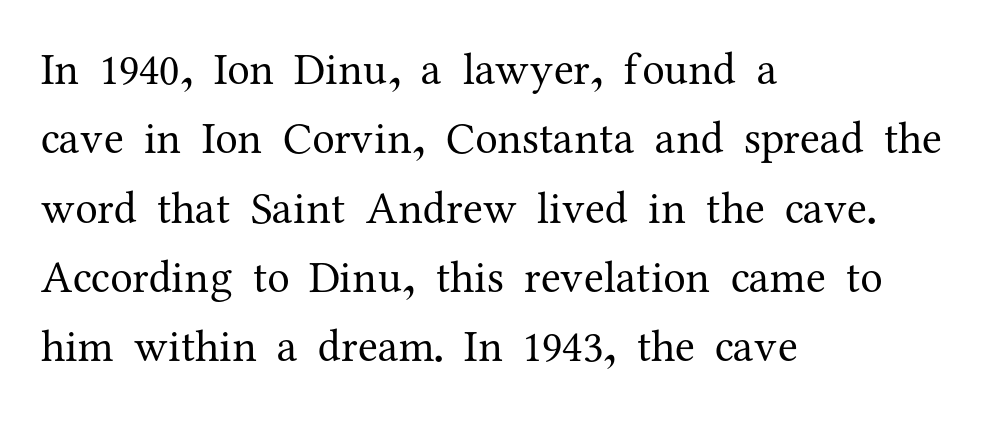
The passage shown is not underscored anywhere. The type sits square on the baseline with zero lean. Layout note: lines flush left. Nothing unusual about the tracking: characters are spaced as the font intends. What kind of face is this? One with serifs. The designer left line spacing at the default.
